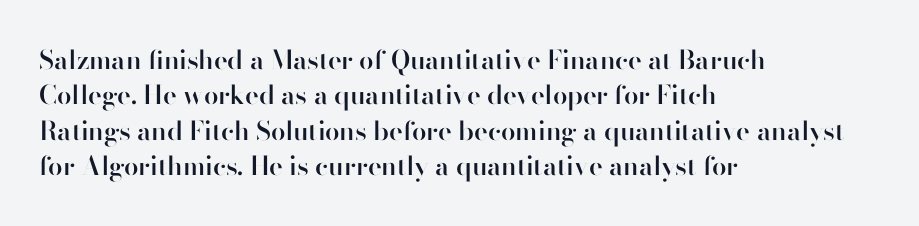
{"italic": "no", "bold": "semi", "underline": "no", "align": "left", "line_spacing": "normal", "line_spacing_ratio": 1.36, "letter_spacing": "normal", "letter_spacing_em": 0.0, "glyph_px": 26}
